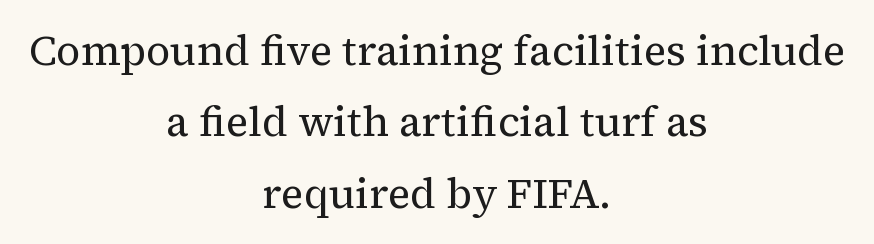
Q: Is the text bold? A: No.
Q: Is the text italic (slanted)? A: No, it is upright.
Q: Is the typeface a serif or a sans-serif typeface? A: Serif.
Q: Is the text underlined? A: No.
Q: How is the paragraph aligned? A: Centered.
Q: Is the spacing between letters normal or unusually wide? A: Normal.
Q: Is the spacing between lines tight, normal or loose? A: Normal.
Q: Width (condensed, normal, or wide)? A: Normal.
Q: Stroke contrast? A: Medium.
Q: x-height? A: Medium.
Q: Monospaced? A: No.
